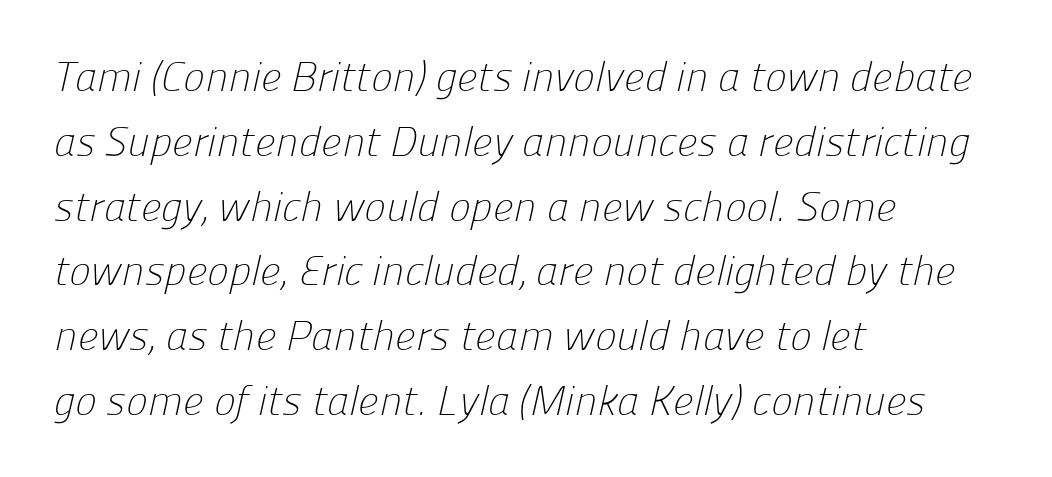
Q: Is the text bold? A: No.
Q: Is the typeface a serif or a sans-serif typeface? A: Sans-serif.
Q: Is the text underlined? A: No.
Q: How is the paragraph aligned? A: Left-aligned.
Q: Is the spacing between letters normal or unusually wide? A: Normal.
Q: Is the spacing between lines tight, normal or loose? A: Normal.
Q: Width (condensed, normal, or wide)? A: Normal.
Q: Stroke contrast? A: Low.
Q: x-height? A: Medium.
Q: Monospaced? A: No.
